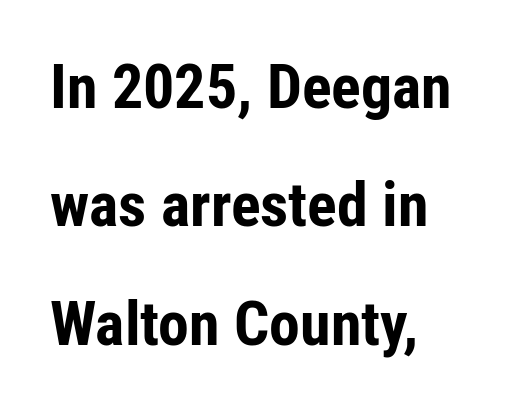
Q: Is the text bold? A: Yes.
Q: Is the text italic (slanted)? A: No, it is upright.
Q: Is the typeface a serif or a sans-serif typeface? A: Sans-serif.
Q: Is the text underlined? A: No.
Q: How is the paragraph aligned? A: Left-aligned.
Q: Is the spacing between letters normal or unusually wide? A: Normal.
Q: Is the spacing between lines tight, normal or loose? A: Loose.
Q: Width (condensed, normal, or wide)? A: Condensed.
Q: Stroke contrast? A: Low.
Q: x-height? A: Medium.
Q: Monospaced? A: No.
